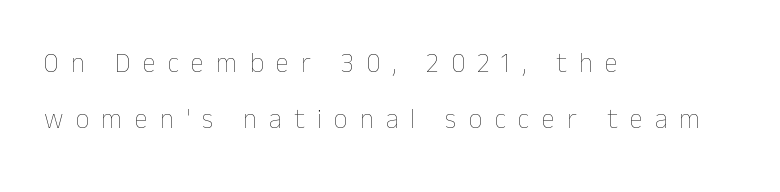
The image shows 27 px text type, upright; set left-aligned, loose line spacing (2.08x), unusually wide letter spacing (+0.45 em), not underlined.
